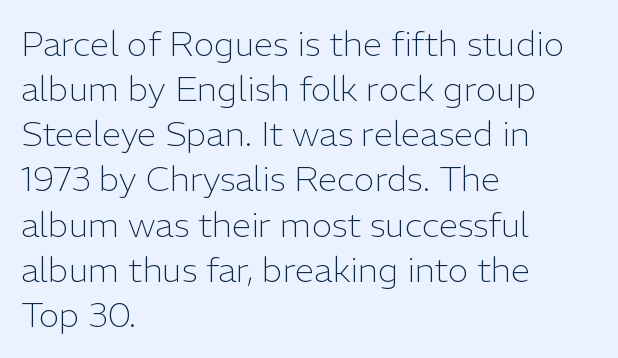
{"serif": "no", "italic": "no", "bold": "no", "weight": "light", "width": "normal", "stroke_contrast": "low", "x_height": "medium", "monospaced": "no", "underline": "no", "align": "left", "line_spacing": "normal", "line_spacing_ratio": 1.29, "letter_spacing": "normal", "letter_spacing_em": 0.0, "glyph_px": 35}
